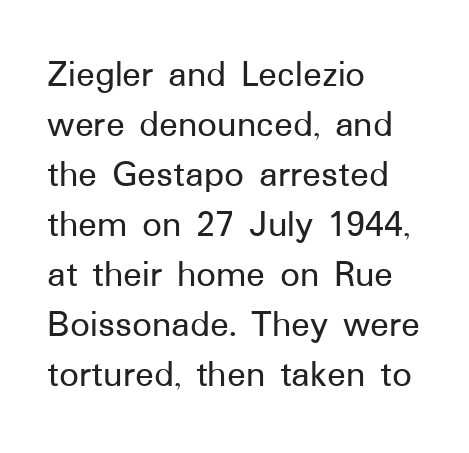
Q: Is the text italic (slanted)? A: No, it is upright.
Q: Is the typeface a serif or a sans-serif typeface? A: Sans-serif.
Q: Is the text underlined? A: No.
Q: How is the paragraph aligned? A: Left-aligned.
Q: Is the spacing between letters normal or unusually wide? A: Normal.
Q: Is the spacing between lines tight, normal or loose? A: Normal.
Q: Width (condensed, normal, or wide)? A: Normal.
Q: Stroke contrast? A: Low.
Q: x-height? A: Medium.
Q: Monospaced? A: No.
